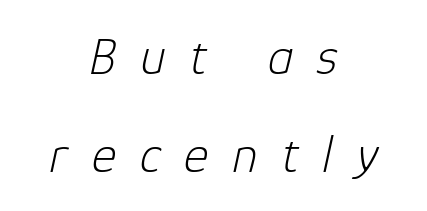
{"italic": "yes", "lean": "right", "slant_degrees": 12, "bold": "no", "weight": "light", "width": "normal", "stroke_contrast": "low", "x_height": "medium", "monospaced": "no", "underline": "no", "align": "center", "line_spacing_ratio": 1.85, "letter_spacing": "wide", "letter_spacing_em": 0.45, "glyph_px": 53}
